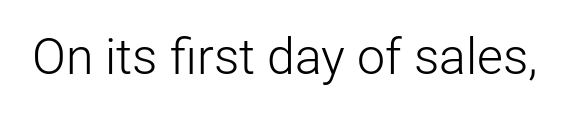
Q: Is the text bold? A: No.
Q: Is the text italic (slanted)? A: No, it is upright.
Q: Is the typeface a serif or a sans-serif typeface? A: Sans-serif.
Q: Is the text underlined? A: No.
Q: Is the spacing between letters normal or unusually wide? A: Normal.
Q: Width (condensed, normal, or wide)? A: Normal.
Q: Stroke contrast? A: Low.
Q: x-height? A: Medium.
Q: Monospaced? A: No.
